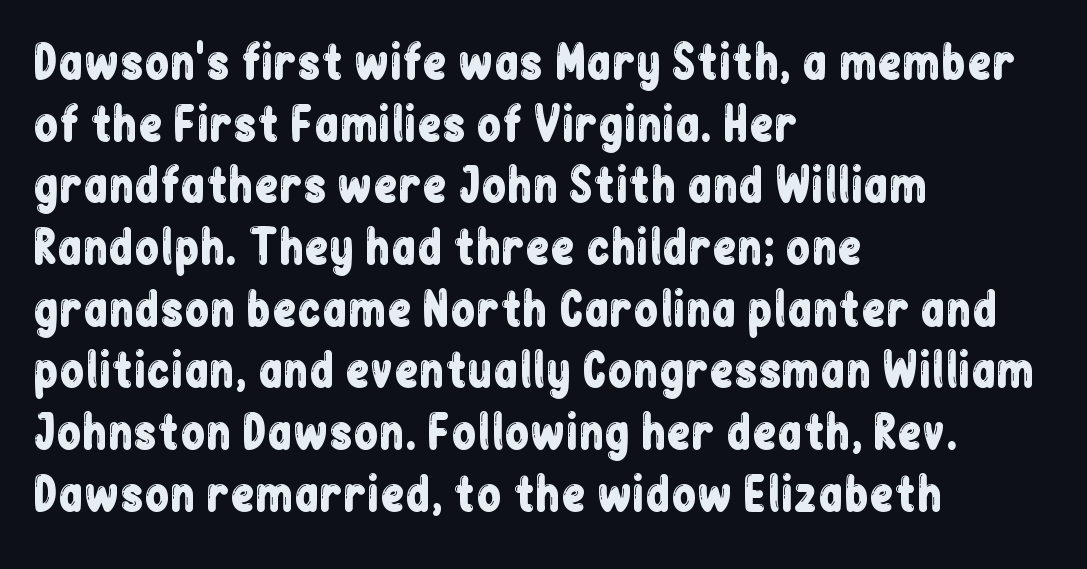
Each word holds together tightly as a unit, with standard inter-letter gaps. The type family on display is of the sans-serif kind. A typesetter would call this proportional, since set widths differ per character. The space beneath each line is pristine and unruled.
